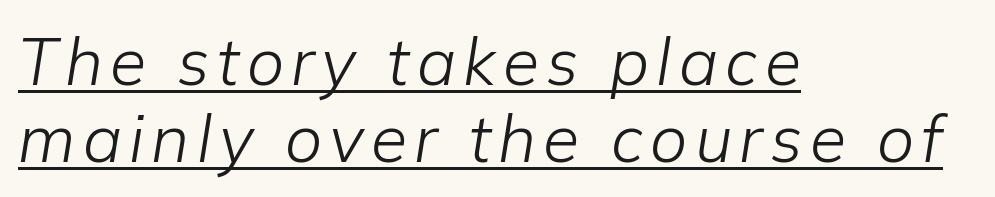
The image shows 66 px light type, italic (leaning right); set left-aligned, line spacing 1.16x, underlined; low stroke contrast and a medium x-height.
